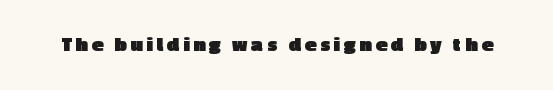
Q: Is the text bold? A: Yes.
Q: Is the text italic (slanted)? A: No, it is upright.
Q: Is the text underlined? A: No.
